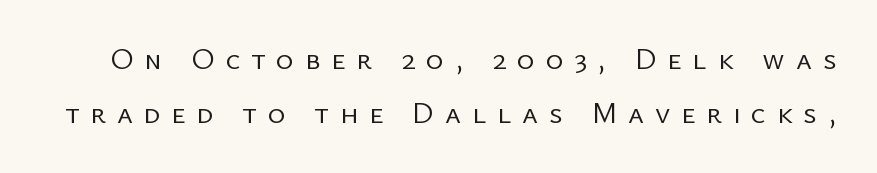
The image shows 30 px regular-weight sans-serif type, upright; set line spacing 1.79x, unusually wide letter spacing (+0.36 em), not underlined; low stroke contrast and a medium x-height.
